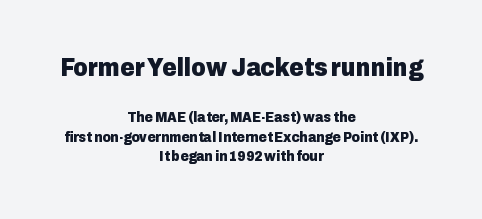
{"italic": "no", "bold": "yes", "underline": "no", "align": "center", "line_spacing": "normal", "line_spacing_ratio": 1.4, "letter_spacing": "normal", "letter_spacing_em": 0.0, "larger_block": "first", "size_ratio": 1.79, "glyph_px": 25}
